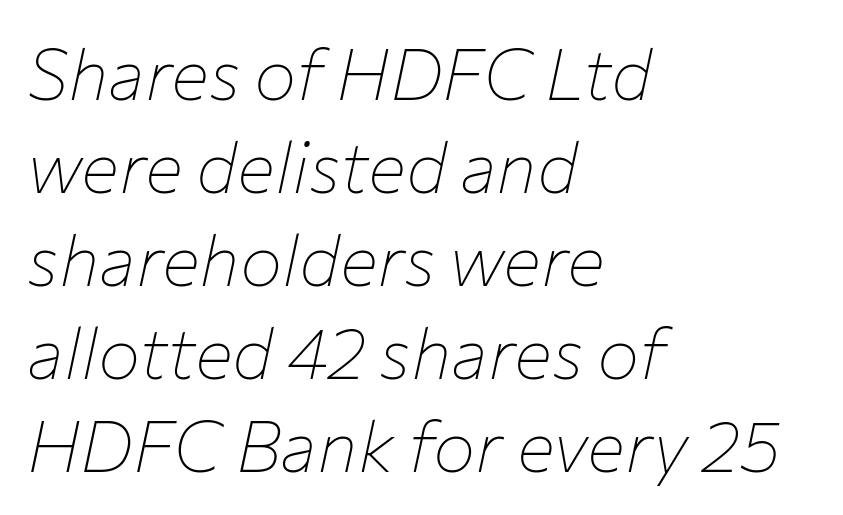
Q: Is the text bold? A: No.
Q: Is the text italic (slanted)? A: Yes, it leans right by about 12 degrees.
Q: Is the text underlined? A: No.
Q: How is the paragraph aligned? A: Left-aligned.
Q: Is the spacing between letters normal or unusually wide? A: Normal.
Q: Is the spacing between lines tight, normal or loose? A: Normal.
Q: Width (condensed, normal, or wide)? A: Normal.
Q: Stroke contrast? A: Low.
Q: x-height? A: Medium.
Q: Monospaced? A: No.
